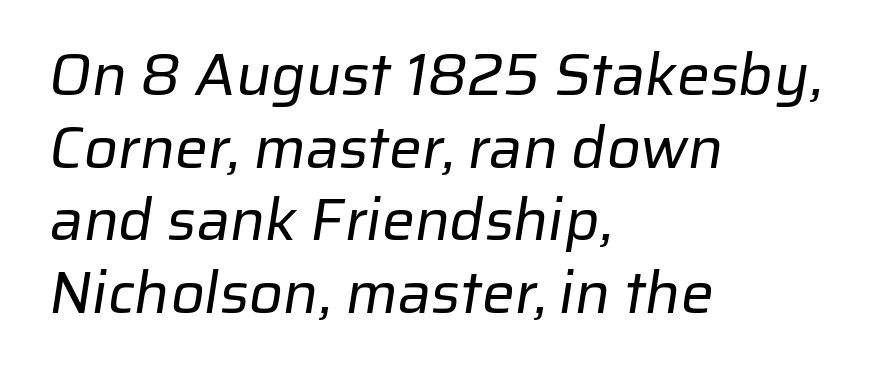
{"serif": "no", "bold": "no", "weight": "regular", "width": "normal", "stroke_contrast": "low", "x_height": "medium", "monospaced": "no", "underline": "no", "align": "left", "line_spacing_ratio": 1.23, "letter_spacing": "normal", "letter_spacing_em": 0.0, "glyph_px": 59}
